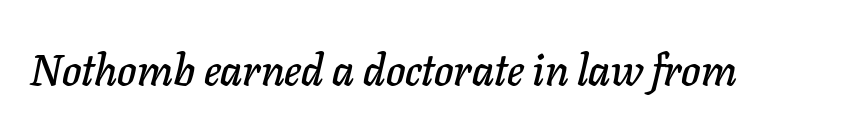
The image shows 44 px text type, italic (leaning right); set normal letter spacing, not underlined; low stroke contrast and a medium x-height.
